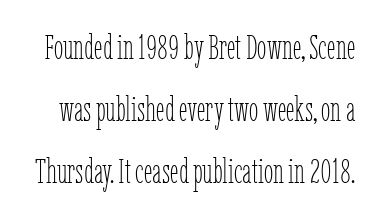
{"italic": "no", "bold": "no", "weight": "thin", "width": "condensed", "stroke_contrast": "low", "x_height": "medium", "monospaced": "no", "underline": "no", "line_spacing_ratio": 1.82, "letter_spacing": "normal", "letter_spacing_em": 0.0, "glyph_px": 34}
